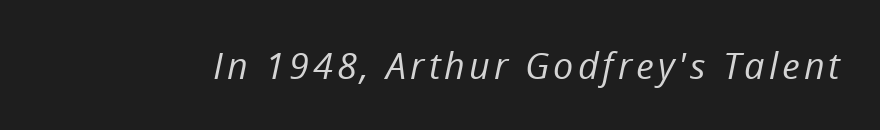
Q: Is the text bold? A: No.
Q: Is the text italic (slanted)? A: Yes, it leans right by about 12 degrees.
Q: Is the text underlined? A: No.
Q: Width (condensed, normal, or wide)? A: Normal.
Q: Stroke contrast? A: Low.
Q: x-height? A: Medium.
Q: Monospaced? A: No.
